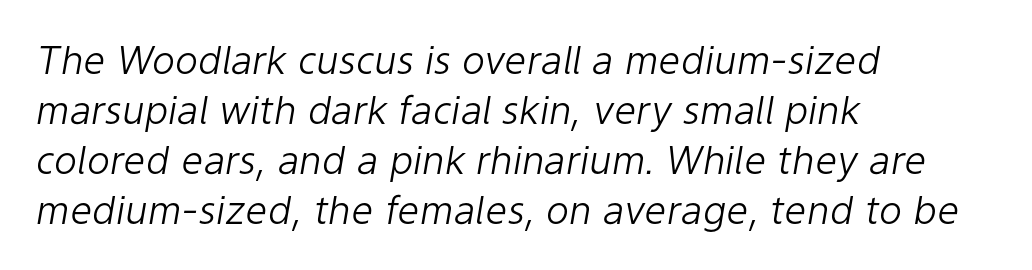
The image shows 39 px light type, italic (leaning right); set left-aligned, normal line spacing (1.28x), normal letter spacing, not underlined; low stroke contrast and a medium x-height.
